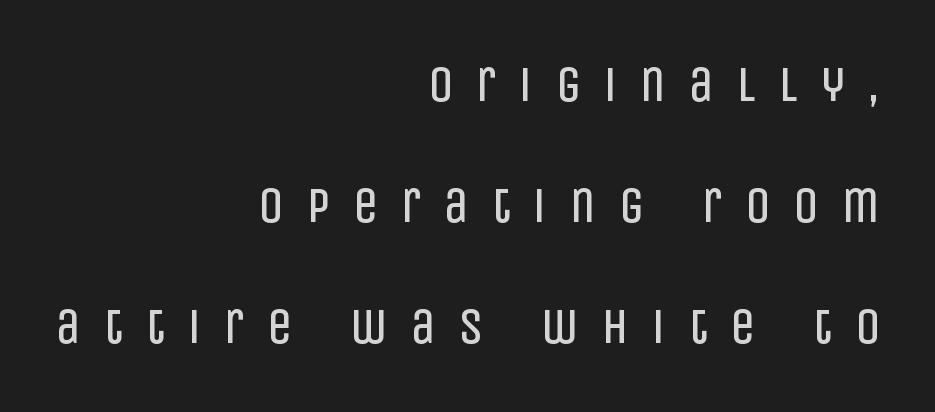
Ordinary non-slanted type is in use. Each letter keeps its own natural width here, so spacing adapts to shape. The text block is weighted toward the right margin, trailing off unevenly leftward. The font sits on the lighter half of the weight spectrum, regular included. The line-height multiplier appears high, well above default. Words float on clear page, feet unadorned.
